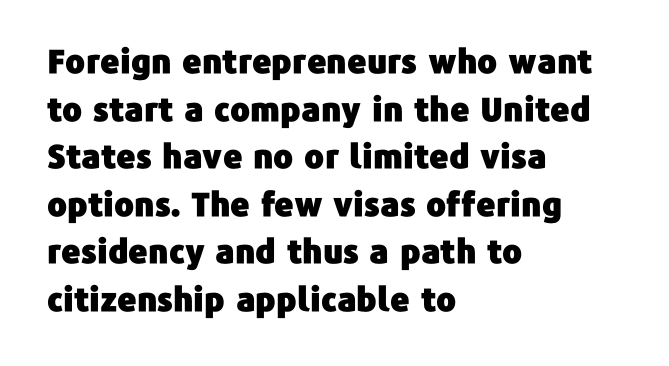
{"serif": "no", "italic": "no", "width": "normal", "stroke_contrast": "low", "x_height": "medium", "monospaced": "no", "underline": "no", "align": "left", "line_spacing": "normal", "line_spacing_ratio": 1.44, "letter_spacing": "normal", "letter_spacing_em": 0.0, "glyph_px": 33}
